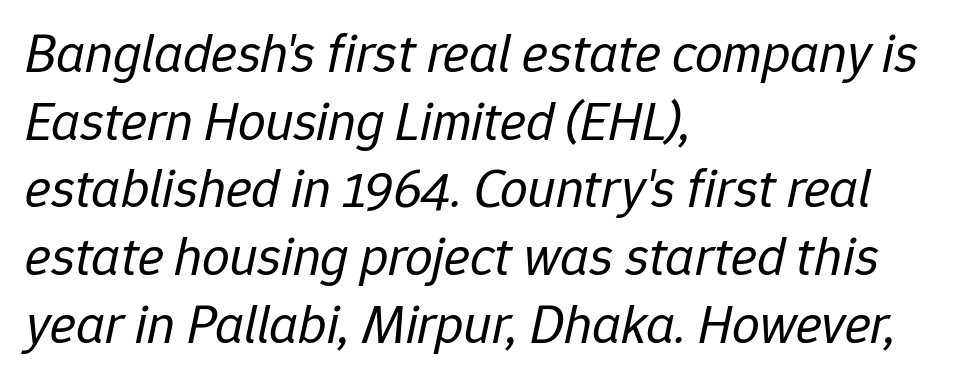
Q: Is the text bold? A: No.
Q: Is the text italic (slanted)? A: Yes, it leans right by about 12 degrees.
Q: Is the text underlined? A: No.
Q: How is the paragraph aligned? A: Left-aligned.
Q: Is the spacing between letters normal or unusually wide? A: Normal.
Q: Width (condensed, normal, or wide)? A: Normal.
Q: Stroke contrast? A: Low.
Q: x-height? A: Medium.
Q: Monospaced? A: No.
